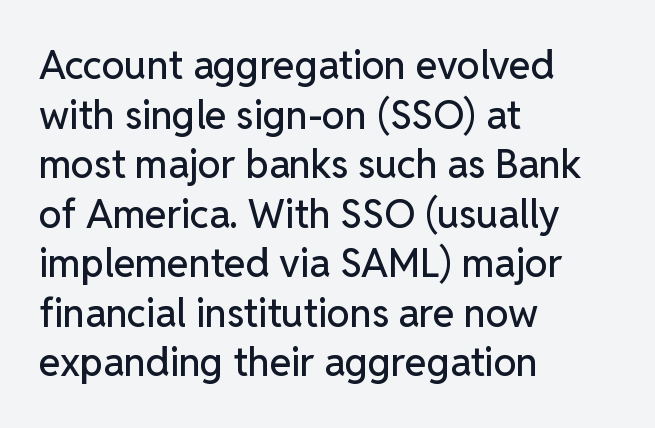
Lines of text with bare space underneath. A roman cut, with each character standing at attention. This block has exactly the height ordinary leading produces. The compositor pushed each line to the left boundary. Default kerning and tracking; the words read as compact shapes.
